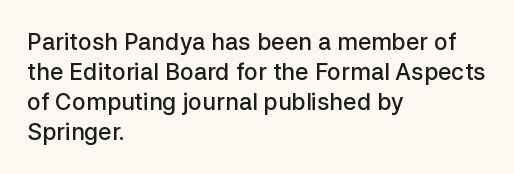
How are the letters spaced? Ordinarily, with no added tracking. Ordinary non-slanted type is in use. Notice the strokes are somewhat thickened but not fully heavy: this is a semibold. Descenders are the only things crossing below the line.
